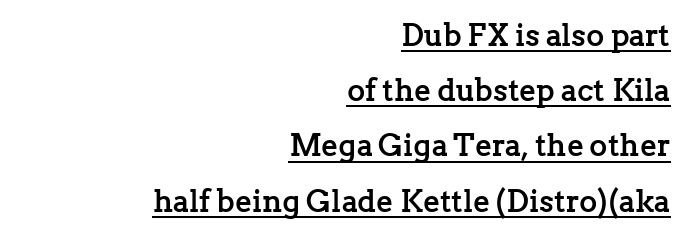
The passage shown is typed in a proportional face where columns would drift. A typographer would call this underscored text. Does the type have serifs? Yes, each stem ends in a small foot. I'd describe the lettering as bold — thick and assertive. The type sits square on the baseline with zero lean.
